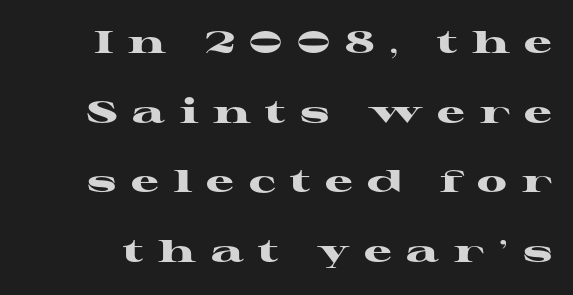
Here the designer chose a conventional face with non-uniform glyph widths. Rendered with straight, roman letterforms. Here the glyphs are tracked loosely, breaking word shapes into spaced letters. Is there much room between lines? Yes — plenty of vertical air separates them. Each letter's strokes conclude with small projecting serifs.
